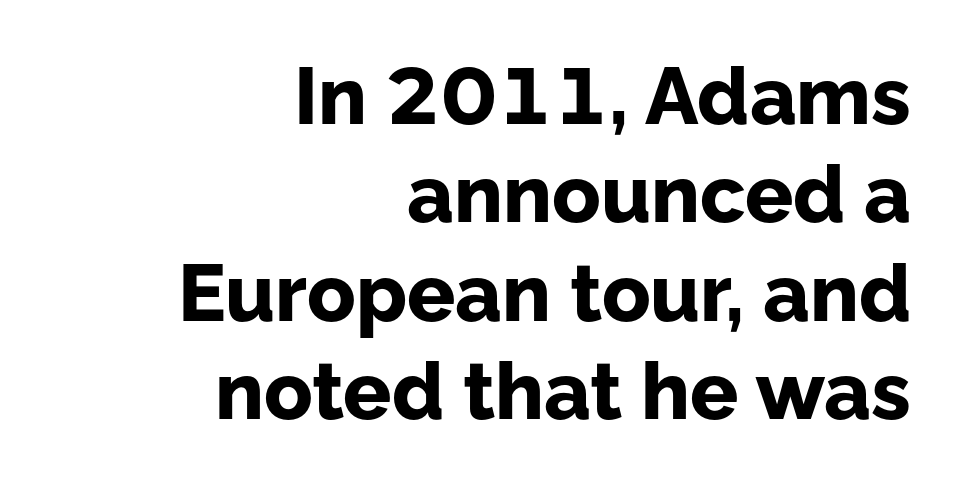
{"serif": "no", "italic": "no", "bold": "yes", "weight": "bold", "width": "normal", "stroke_contrast": "low", "x_height": "medium", "monospaced": "no", "underline": "no", "align": "right", "line_spacing_ratio": 1.23, "letter_spacing": "normal", "letter_spacing_em": 0.0, "glyph_px": 80}
